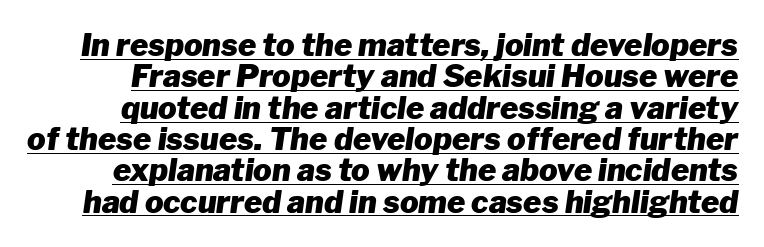
Q: Is the text bold? A: Yes.
Q: Is the text italic (slanted)? A: Yes, it leans right by about 8 degrees.
Q: Is the text underlined? A: Yes.
Q: Is the spacing between letters normal or unusually wide? A: Normal.
Q: Is the spacing between lines tight, normal or loose? A: Tight.
Q: Width (condensed, normal, or wide)? A: Normal.
Q: Stroke contrast? A: Low.
Q: x-height? A: Medium.
Q: Monospaced? A: No.
